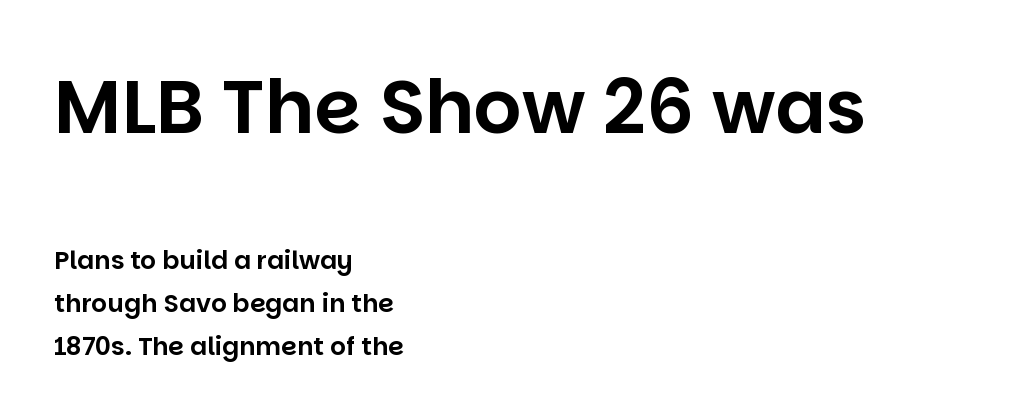
The setting favours the left margin, as ordinary paragraphs usually do. Character widths vary here, with narrow letters taking less room than wide ones. Each row of text sits above clean, open space. Block one is the big one; block two sits smaller underneath. This rendering employs a face without finishing strokes, i.e., a sans-serif.
